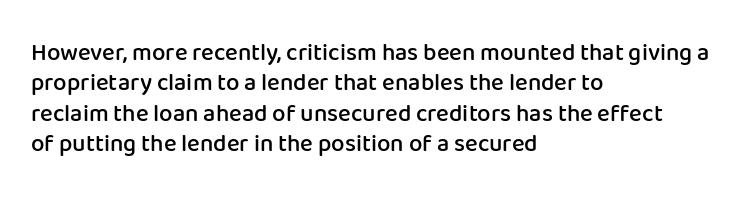
Q: Is the text bold? A: Semi-bold.
Q: Is the text italic (slanted)? A: No, it is upright.
Q: Is the text underlined? A: No.
Q: How is the paragraph aligned? A: Left-aligned.
Q: Is the spacing between letters normal or unusually wide? A: Normal.
Q: Is the spacing between lines tight, normal or loose? A: Normal.
